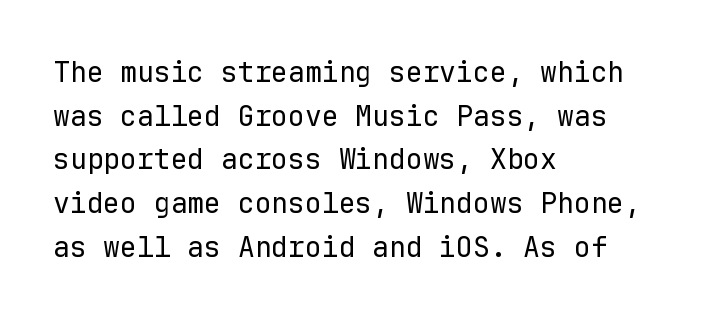
The image shows 28 px regular-weight sans-serif type, upright, monospaced; set left-aligned, normal line spacing (1.56x), normal letter spacing, not underlined; low stroke contrast and a medium x-height.
